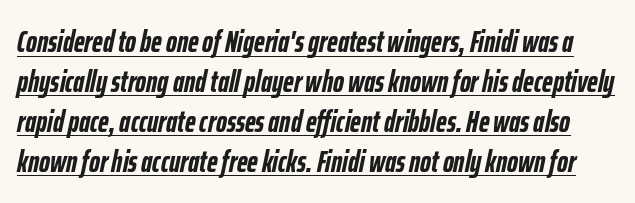
If you drew a line through each stem, it would be angled. Is there much room between lines? A standard amount, neither cramped nor airy. Do the characters align in a grid? No, the font is proportional. Glance below the letters and you will spot a drawn line. Characters follow at the spacing the type designer built in.
